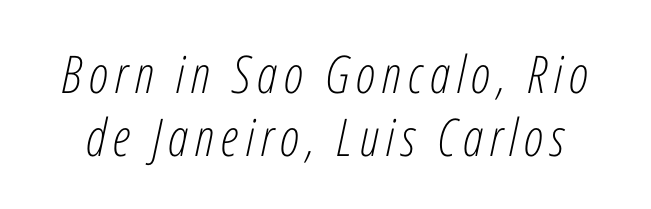
{"italic": "yes", "lean": "right", "slant_degrees": 12, "bold": "no", "weight": "light", "width": "condensed", "stroke_contrast": "low", "x_height": "medium", "monospaced": "no", "underline": "no", "line_spacing_ratio": 1.21, "glyph_px": 52}
